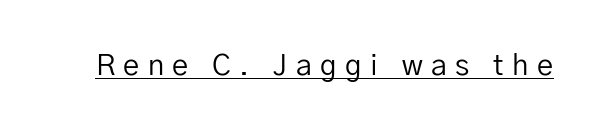
{"serif": "no", "italic": "no", "bold": "no", "weight": "regular", "width": "normal", "stroke_contrast": "low", "x_height": "medium", "monospaced": "no", "underline": "yes", "letter_spacing": "wide", "letter_spacing_em": 0.29, "glyph_px": 29}
